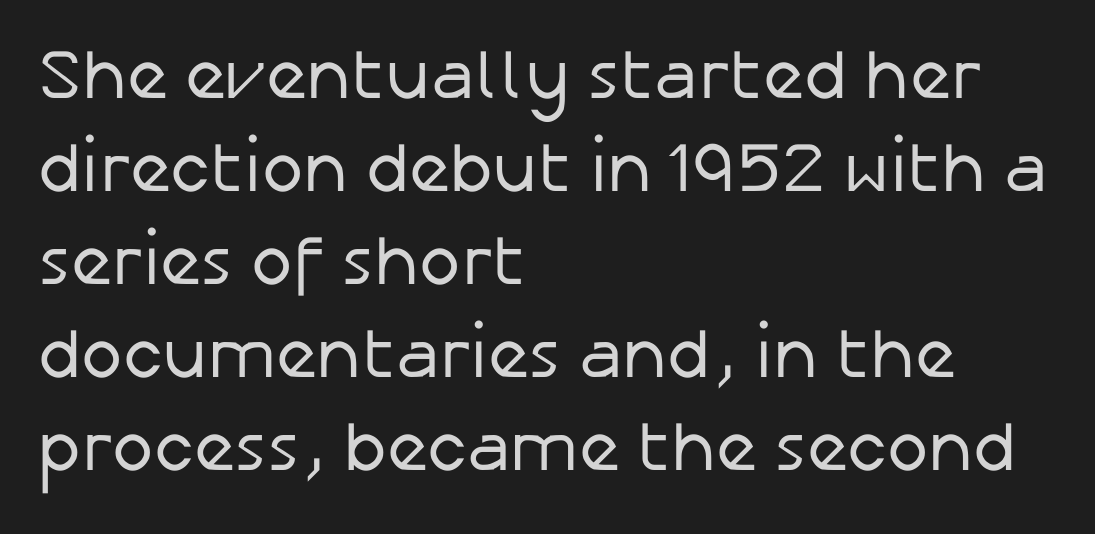
{"serif": "no", "italic": "no", "bold": "no", "weight": "regular", "width": "normal", "stroke_contrast": "low", "x_height": "medium", "monospaced": "no", "underline": "no", "align": "left", "line_spacing": "normal", "line_spacing_ratio": 1.33, "letter_spacing": "normal", "letter_spacing_em": 0.0, "glyph_px": 70}
